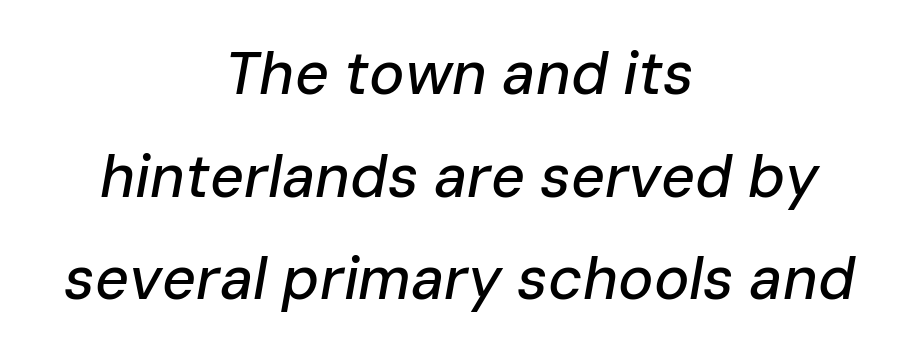
Q: Is the text italic (slanted)? A: Yes, it leans right by about 10 degrees.
Q: Is the text underlined? A: No.
Q: How is the paragraph aligned? A: Centered.
Q: Is the spacing between letters normal or unusually wide? A: Normal.
Q: Width (condensed, normal, or wide)? A: Normal.
Q: Stroke contrast? A: Low.
Q: x-height? A: Medium.
Q: Monospaced? A: No.
